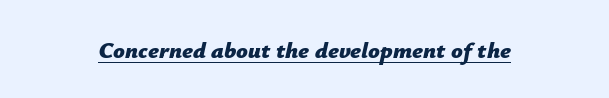
Q: Is the text bold? A: Yes.
Q: Is the text italic (slanted)? A: Yes, it leans right by about 12 degrees.
Q: Is the text underlined? A: Yes.
Q: Is the spacing between letters normal or unusually wide? A: Normal.
